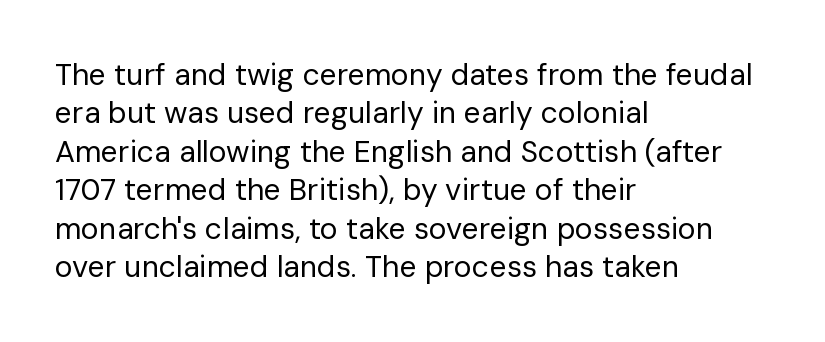
The image shows 30 px regular-weight sans-serif type, upright; set left-aligned, normal line spacing (1.28x), normal letter spacing, not underlined; low stroke contrast and a medium x-height.
